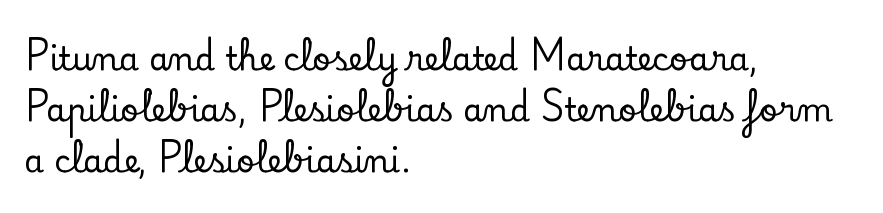
The image shows 32 px text type, upright; set left-aligned, normal line spacing (1.59x), normal letter spacing, not underlined; low stroke contrast and a small x-height.
